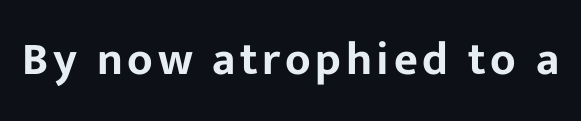
Each letter keeps its own natural width here, so spacing adapts to shape. Notice how the stems are strictly vertical — no italics here. Only glyphs here, with clear space below each row. Observe the absence of serifs on each vertical stroke in this sample.
